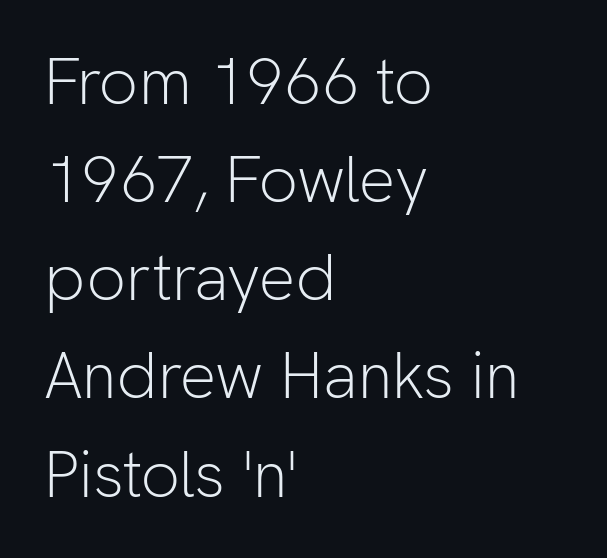
I'd call this a sans setting — the letters go barefoot. In CSS terms this would be text-align: left. Does the leading feel generous? No, just average. The letters stand straight up with perfectly vertical stems.
